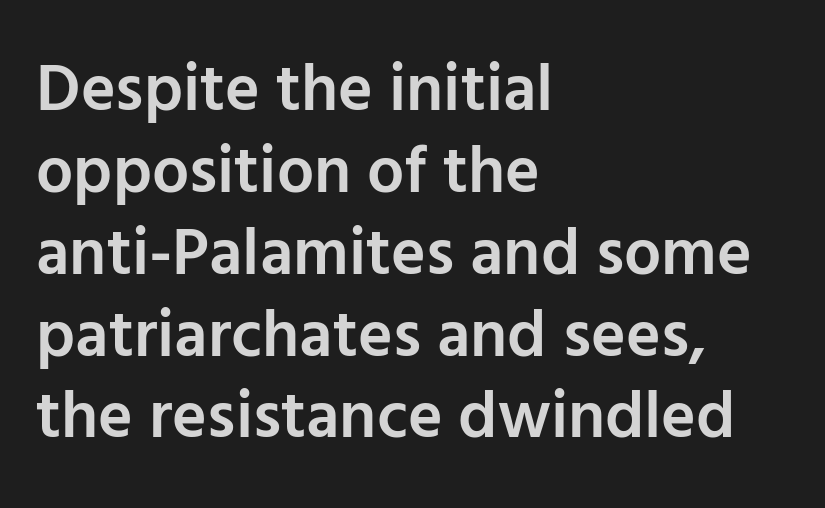
{"serif": "no", "italic": "no", "bold": "semi", "weight": "semibold", "width": "normal", "stroke_contrast": "low", "x_height": "medium", "monospaced": "no", "underline": "no", "align": "left", "line_spacing_ratio": 1.24, "letter_spacing": "normal", "letter_spacing_em": 0.0, "glyph_px": 66}
